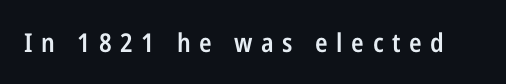
Q: Is the text bold? A: Semi-bold.
Q: Is the text italic (slanted)? A: No, it is upright.
Q: Is the text underlined? A: No.
Q: Is the spacing between letters normal or unusually wide? A: Unusually wide.
